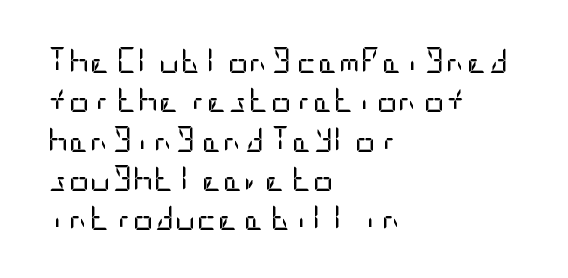
The image shows 26 px text type, upright; set left-aligned, normal line spacing (1.51x), normal letter spacing, not underlined.
